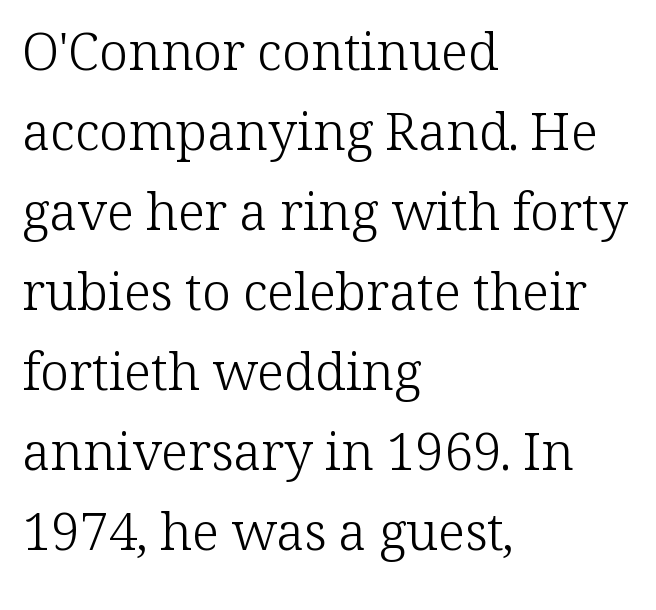
Whoever set this chose a conventional vertical rhythm. Characters follow at the spacing the type designer built in. Character widths vary here, with narrow letters taking less room than wide ones. Posture: vertical. Short and long lines alike share a common starting point at left.
